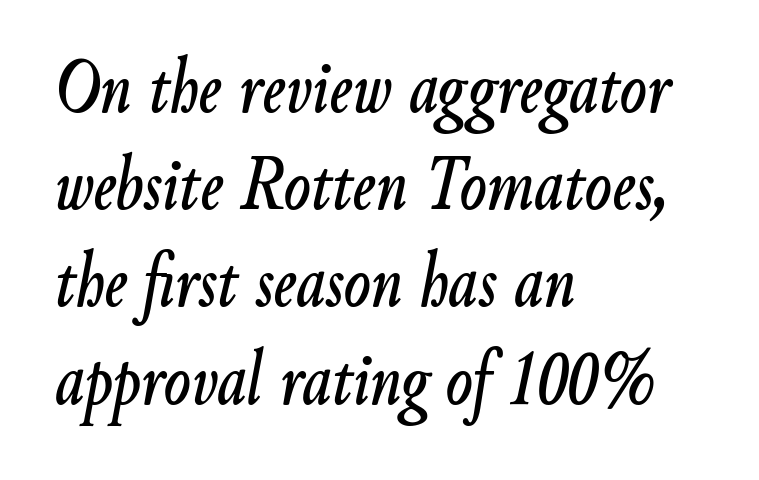
Q: Is the text italic (slanted)? A: Yes, it leans right by about 9 degrees.
Q: Is the text underlined? A: No.
Q: How is the paragraph aligned? A: Left-aligned.
Q: Is the spacing between letters normal or unusually wide? A: Normal.
Q: Width (condensed, normal, or wide)? A: Condensed.
Q: Stroke contrast? A: Low.
Q: x-height? A: Small.
Q: Monospaced? A: No.
